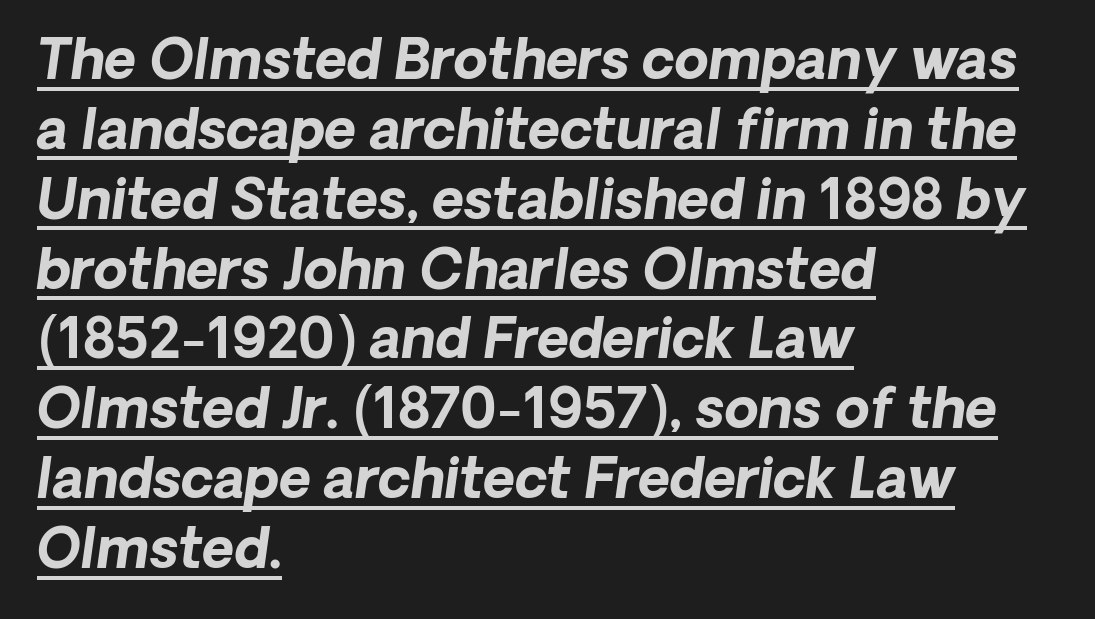
The image shows 55 px bold sans-serif type; set left-aligned, normal line spacing (1.27x), normal letter spacing, underlined; low stroke contrast and a medium x-height.
